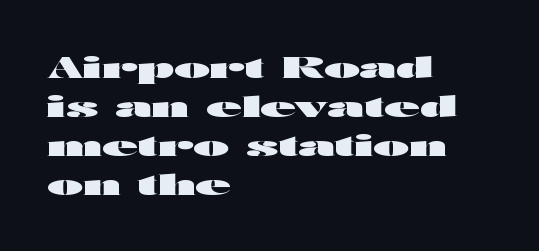
Here the designer chose a conventional face with non-uniform glyph widths. This is heavy type, rendered in bold. Look at the tracking — it's just the regular setting, nothing added. Leading: standard. Is this a sans? Yes — the strokes have no serifs.
